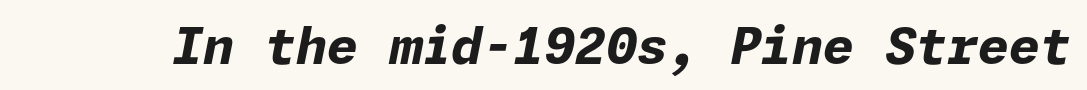
{"italic": "yes", "lean": "right", "slant_degrees": 11, "bold": "yes", "weight": "bold", "width": "normal", "stroke_contrast": "low", "x_height": "medium", "underline": "no", "letter_spacing": "normal", "letter_spacing_em": 0.0, "glyph_px": 50}
